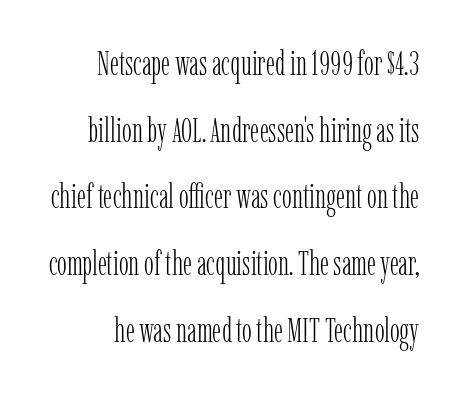
Q: Is the text bold? A: No.
Q: Is the text italic (slanted)? A: No, it is upright.
Q: Is the typeface a serif or a sans-serif typeface? A: Serif.
Q: Is the text underlined? A: No.
Q: Is the spacing between letters normal or unusually wide? A: Normal.
Q: Is the spacing between lines tight, normal or loose? A: Loose.
Q: Width (condensed, normal, or wide)? A: Condensed.
Q: Stroke contrast? A: Low.
Q: x-height? A: Medium.
Q: Monospaced? A: No.
